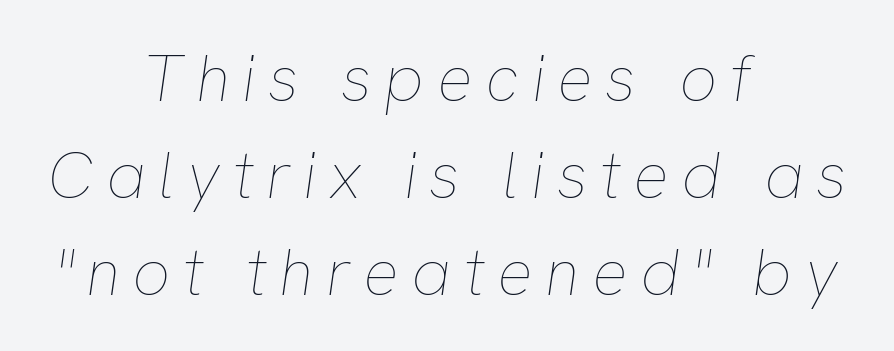
The typography opts for an oblique posture over an upright one. Rows of type keep a routine distance in the vertical direction. Vertical stems look standard width or narrower in stroke. Both edges are ragged and mirror each other, which tells us the setting is centered.
